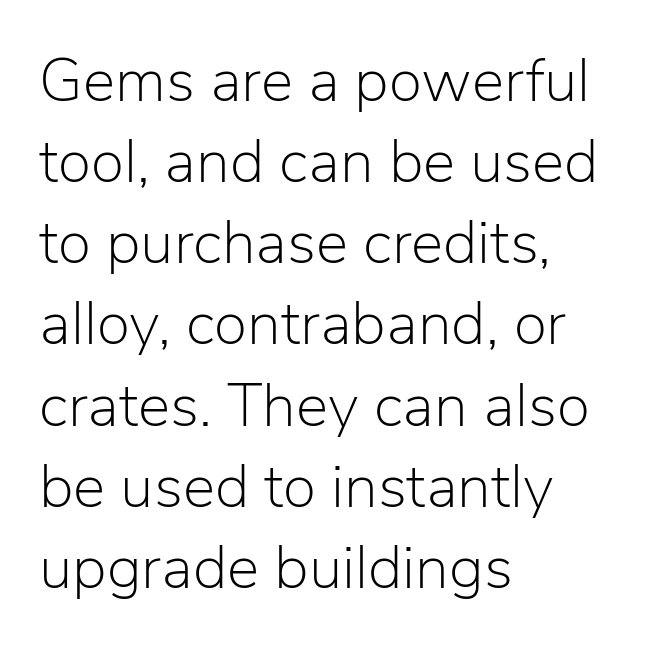
Q: Is the text bold? A: No.
Q: Is the text italic (slanted)? A: No, it is upright.
Q: Is the typeface a serif or a sans-serif typeface? A: Sans-serif.
Q: Is the text underlined? A: No.
Q: How is the paragraph aligned? A: Left-aligned.
Q: Is the spacing between letters normal or unusually wide? A: Normal.
Q: Is the spacing between lines tight, normal or loose? A: Normal.
Q: Width (condensed, normal, or wide)? A: Normal.
Q: Stroke contrast? A: Low.
Q: x-height? A: Medium.
Q: Monospaced? A: No.
